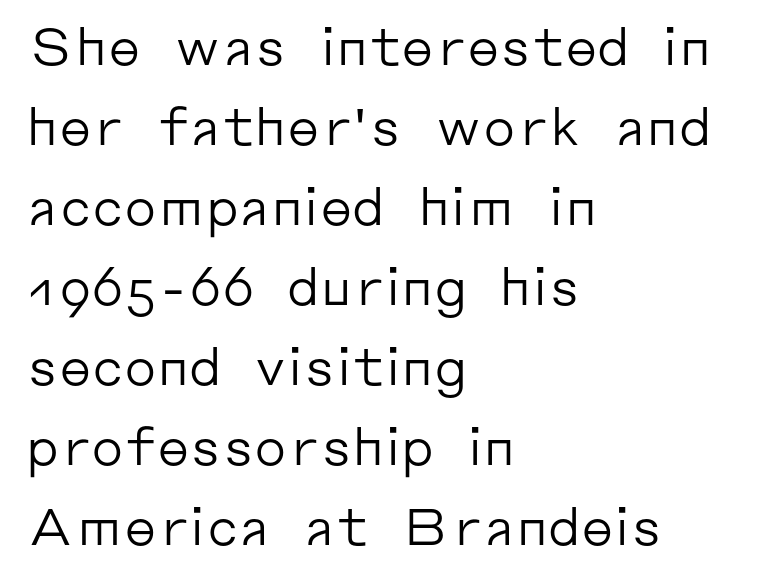
The image shows 51 px regular-weight sans-serif type, upright; set left-aligned, normal line spacing (1.57x), normal letter spacing, not underlined; low stroke contrast and a medium x-height.
